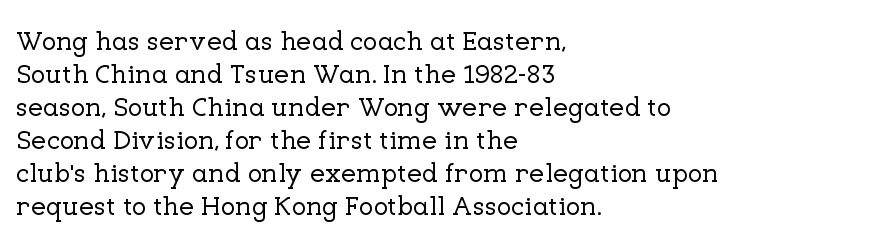
Q: Is the text italic (slanted)? A: No, it is upright.
Q: Is the text underlined? A: No.
Q: How is the paragraph aligned? A: Left-aligned.
Q: Is the spacing between letters normal or unusually wide? A: Normal.
